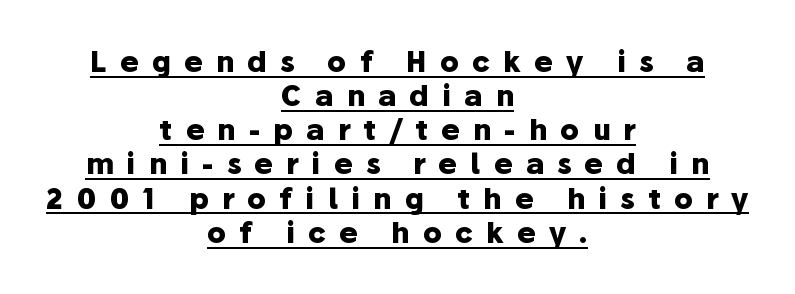
{"serif": "no", "italic": "no", "bold": "yes", "weight": "heavy", "width": "normal", "stroke_contrast": "low", "x_height": "medium", "monospaced": "no", "underline": "yes", "align": "center", "line_spacing_ratio": 1.22, "letter_spacing": "wide", "letter_spacing_em": 0.47, "glyph_px": 28}
